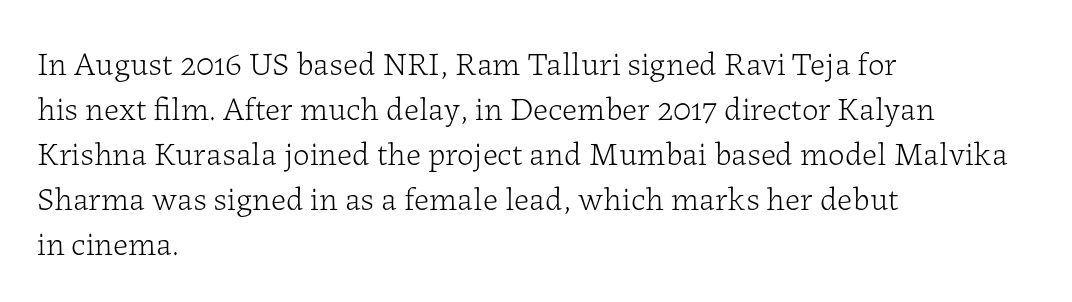
The image shows 33 px light serif type, upright; set left-aligned, normal line spacing (1.36x), normal letter spacing, not underlined; low stroke contrast and a medium x-height.
